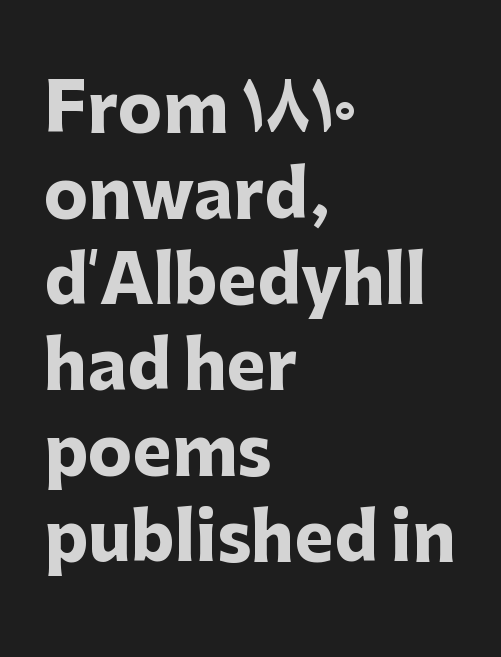
The image shows 66 px heavy sans-serif type, upright; set left-aligned, normal line spacing (1.3x), normal letter spacing, not underlined; low stroke contrast and a medium x-height.
